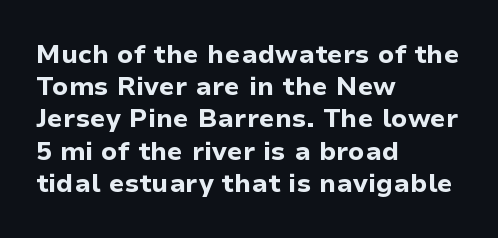
Q: Is the text bold? A: Yes.
Q: Is the text italic (slanted)? A: No, it is upright.
Q: Is the text underlined? A: No.
Q: How is the paragraph aligned? A: Left-aligned.
Q: Is the spacing between letters normal or unusually wide? A: Normal.
